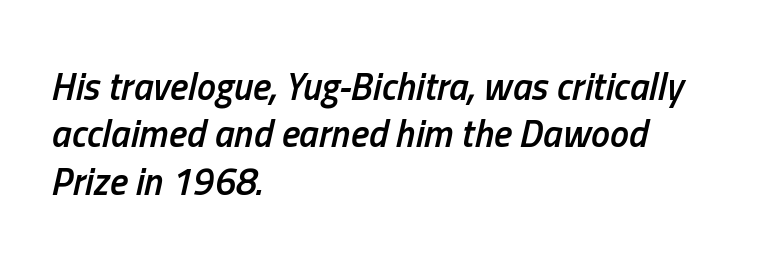
Q: Is the text bold? A: Semi-bold.
Q: Is the text italic (slanted)? A: Yes, it leans right by about 13 degrees.
Q: Is the text underlined? A: No.
Q: How is the paragraph aligned? A: Left-aligned.
Q: Is the spacing between letters normal or unusually wide? A: Normal.
Q: Is the spacing between lines tight, normal or loose? A: Normal.
Q: Width (condensed, normal, or wide)? A: Condensed.
Q: Stroke contrast? A: Low.
Q: x-height? A: Medium.
Q: Monospaced? A: No.
